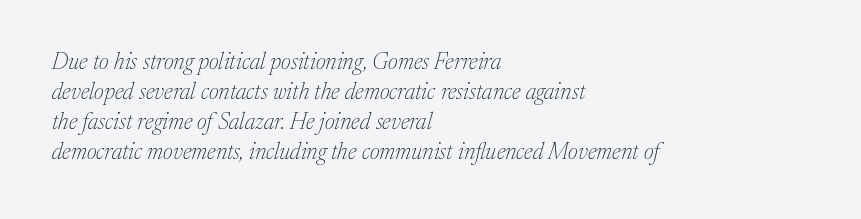
The image shows 23 px text type, italic (leaning right); set left-aligned, normal line spacing (1.31x), normal letter spacing, not underlined.
